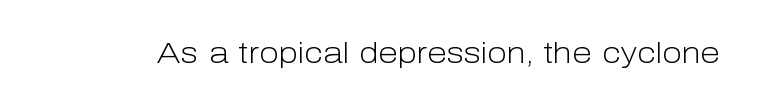
Q: Is the text bold? A: No.
Q: Is the text italic (slanted)? A: No, it is upright.
Q: Is the typeface a serif or a sans-serif typeface? A: Sans-serif.
Q: Is the text underlined? A: No.
Q: Is the spacing between letters normal or unusually wide? A: Normal.
Q: Width (condensed, normal, or wide)? A: Normal.
Q: Stroke contrast? A: Low.
Q: x-height? A: Medium.
Q: Monospaced? A: No.
